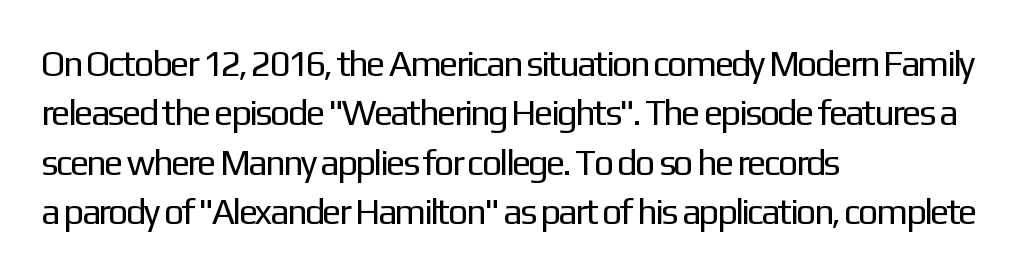
{"serif": "no", "italic": "no", "bold": "no", "weight": "regular", "width": "normal", "stroke_contrast": "low", "x_height": "medium", "monospaced": "no", "underline": "no", "align": "left", "line_spacing": "normal", "line_spacing_ratio": 1.37, "letter_spacing": "normal", "letter_spacing_em": 0.0, "glyph_px": 36}
